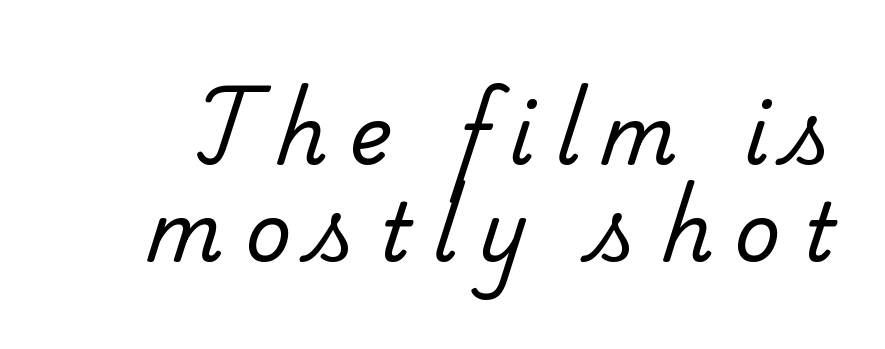
Q: Is the text bold? A: No.
Q: Is the typeface a serif or a sans-serif typeface? A: Serif.
Q: Is the text underlined? A: No.
Q: Is the spacing between letters normal or unusually wide? A: Unusually wide.
Q: Width (condensed, normal, or wide)? A: Normal.
Q: Stroke contrast? A: Low.
Q: x-height? A: Small.
Q: Monospaced? A: No.
